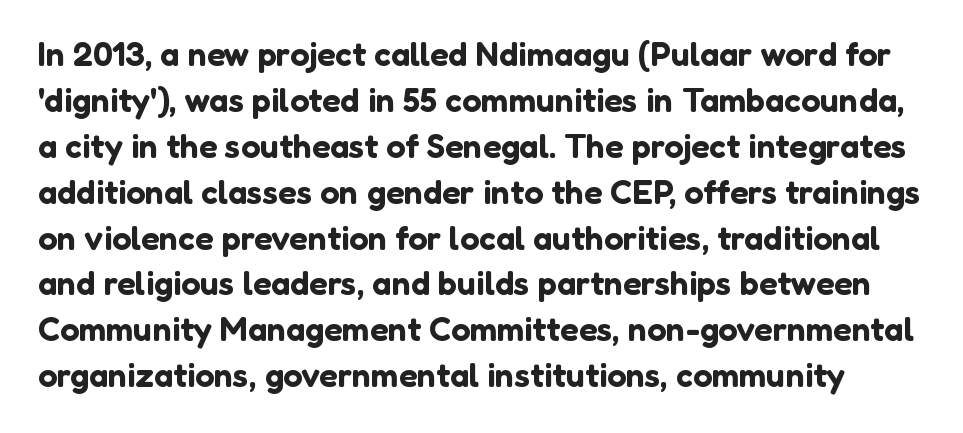
The image shows 34 px sans-serif type, upright; set normal line spacing (1.35x), normal letter spacing, not underlined; low stroke contrast and a medium x-height.
